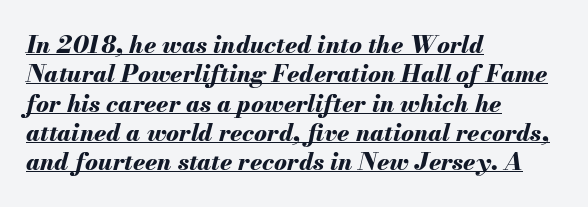
Q: Is the text bold? A: Yes.
Q: Is the text italic (slanted)? A: Yes, it leans right by about 13 degrees.
Q: Is the text underlined? A: Yes.
Q: How is the paragraph aligned? A: Left-aligned.
Q: Is the spacing between letters normal or unusually wide? A: Normal.
